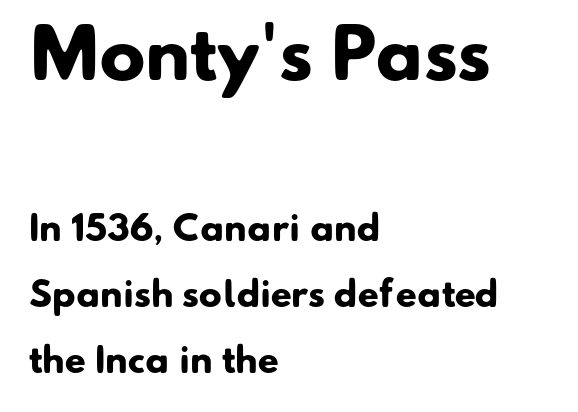
Q: Is the text bold? A: Yes.
Q: Is the typeface a serif or a sans-serif typeface? A: Sans-serif.
Q: Is the text underlined? A: No.
Q: How is the paragraph aligned? A: Left-aligned.
Q: Is the spacing between letters normal or unusually wide? A: Normal.
Q: Is the spacing between lines tight, normal or loose? A: Loose.
Q: Which block of text is set in a larger size, the first (top) or the second (bottom)? A: The first (top) one.
Q: Width (condensed, normal, or wide)? A: Normal.
Q: Stroke contrast? A: Low.
Q: x-height? A: Small.
Q: Monospaced? A: No.
